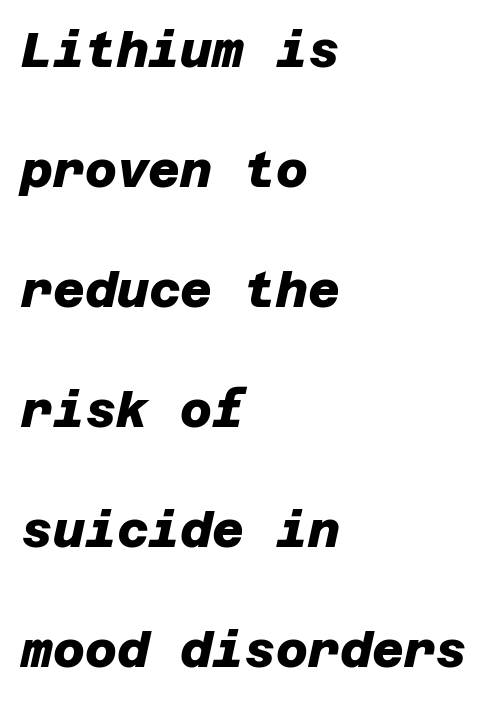
The image shows 49 px heavy sans-serif type; set left-aligned, loose line spacing (2.45x), normal letter spacing, not underlined; low stroke contrast and a large x-height.
